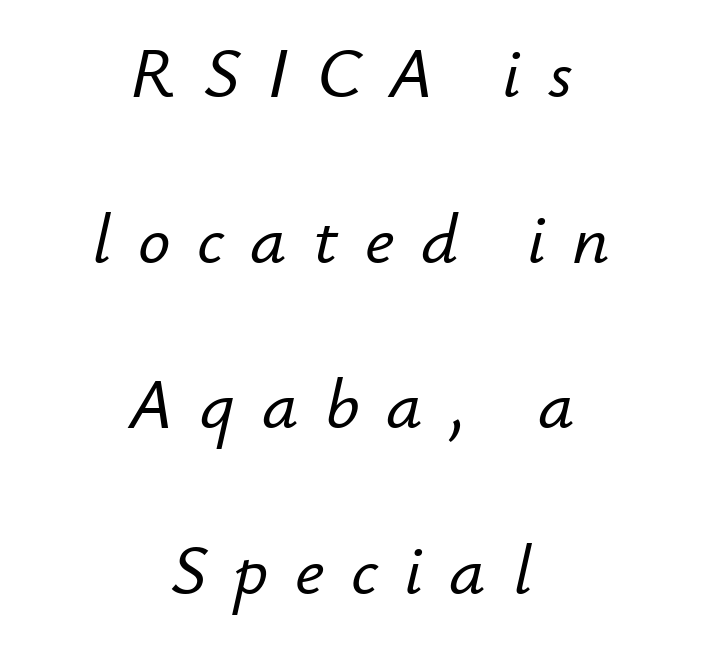
Compared with typical body copy, the letter spacing here is much looser. A typesetter would call this leading open, well beyond the default. In terms of posture, this sample is oblique. A typesetter would call this proportional, since set widths differ per character.
